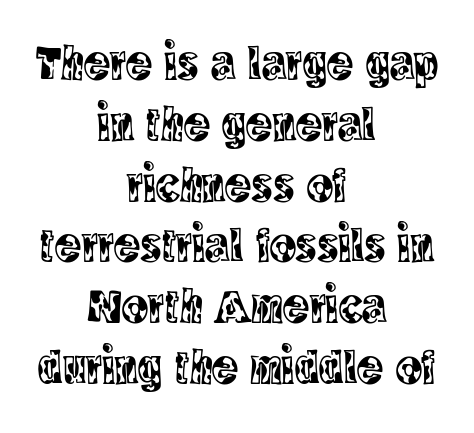
Q: Is the text italic (slanted)? A: No, it is upright.
Q: Is the typeface a serif or a sans-serif typeface? A: Serif.
Q: Is the text underlined? A: No.
Q: How is the paragraph aligned? A: Centered.
Q: Is the spacing between letters normal or unusually wide? A: Normal.
Q: Width (condensed, normal, or wide)? A: Condensed.
Q: x-height? A: Large.
Q: Monospaced? A: No.
